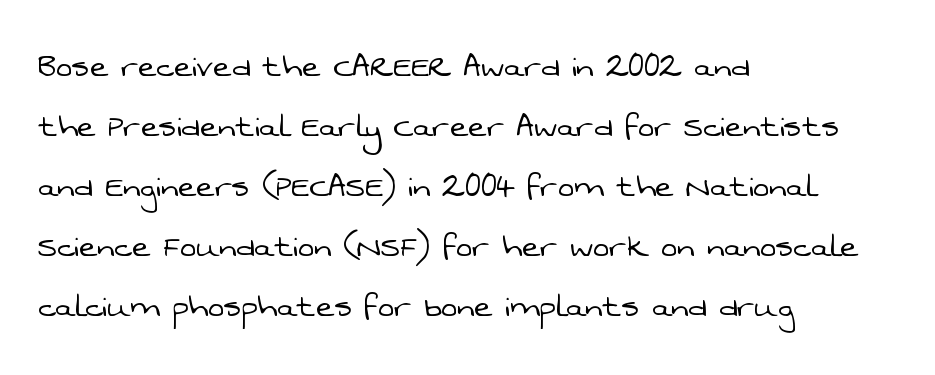
The image shows 39 px light sans-serif type; set left-aligned, normal line spacing (1.54x), normal letter spacing, not underlined; low stroke contrast and a medium x-height.
